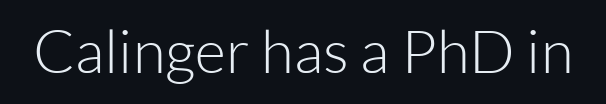
Q: Is the text bold? A: No.
Q: Is the text italic (slanted)? A: No, it is upright.
Q: Is the typeface a serif or a sans-serif typeface? A: Sans-serif.
Q: Is the text underlined? A: No.
Q: Is the spacing between letters normal or unusually wide? A: Normal.
Q: Width (condensed, normal, or wide)? A: Normal.
Q: Stroke contrast? A: Low.
Q: x-height? A: Medium.
Q: Monospaced? A: No.
